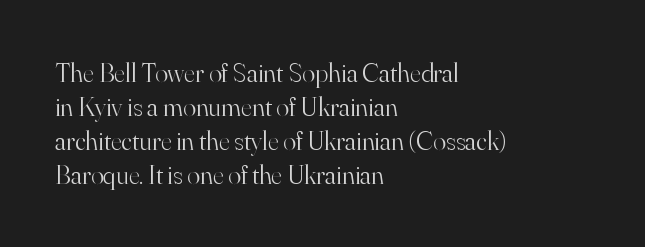
{"italic": "no", "bold": "no", "underline": "no", "align": "left", "line_spacing": "normal", "line_spacing_ratio": 1.26, "letter_spacing": "normal", "letter_spacing_em": 0.0, "glyph_px": 27}
